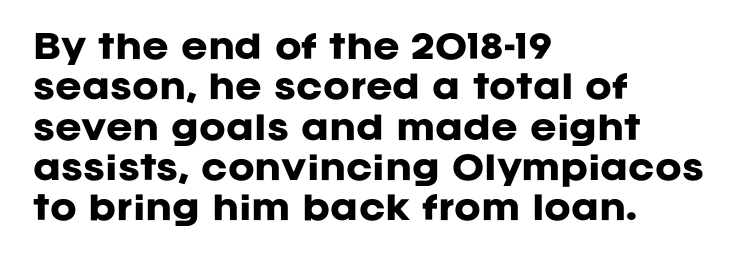
Q: Is the text bold? A: Yes.
Q: Is the text italic (slanted)? A: No, it is upright.
Q: Is the typeface a serif or a sans-serif typeface? A: Sans-serif.
Q: Is the text underlined? A: No.
Q: How is the paragraph aligned? A: Left-aligned.
Q: Is the spacing between letters normal or unusually wide? A: Normal.
Q: Is the spacing between lines tight, normal or loose? A: Normal.
Q: Width (condensed, normal, or wide)? A: Normal.
Q: Stroke contrast? A: Low.
Q: x-height? A: Large.
Q: Monospaced? A: No.
